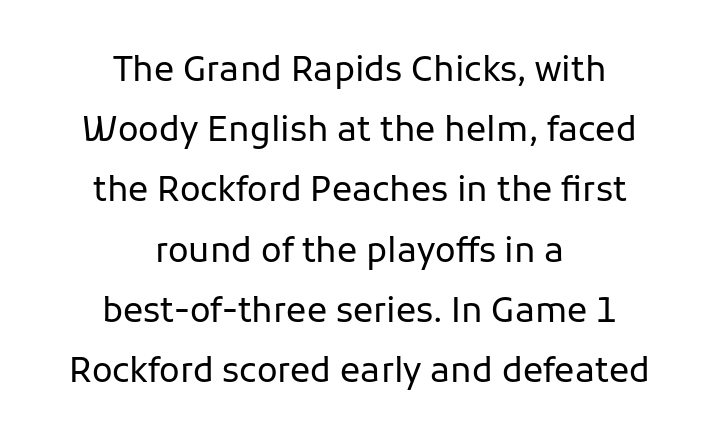
Q: Is the text bold? A: No.
Q: Is the text italic (slanted)? A: No, it is upright.
Q: Is the typeface a serif or a sans-serif typeface? A: Sans-serif.
Q: Is the text underlined? A: No.
Q: How is the paragraph aligned? A: Centered.
Q: Is the spacing between letters normal or unusually wide? A: Normal.
Q: Width (condensed, normal, or wide)? A: Normal.
Q: Stroke contrast? A: Low.
Q: x-height? A: Medium.
Q: Monospaced? A: No.
